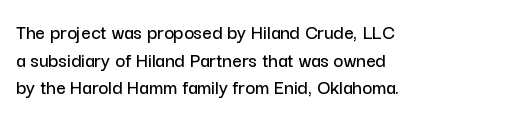
{"italic": "no", "underline": "no", "align": "left", "line_spacing": "normal", "line_spacing_ratio": 1.32, "letter_spacing": "normal", "letter_spacing_em": 0.0, "glyph_px": 21}
